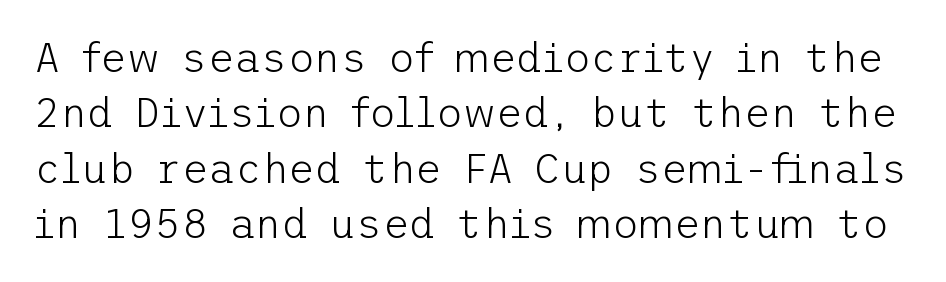
This sample keeps an unexceptional amount of space between lines. The type is set solid horizontally, with unmodified tracking. A typesetter would mark this as roman, not italic. Check under the words: just untouched page. Is this a sans? Yes — the strokes have no serifs.
